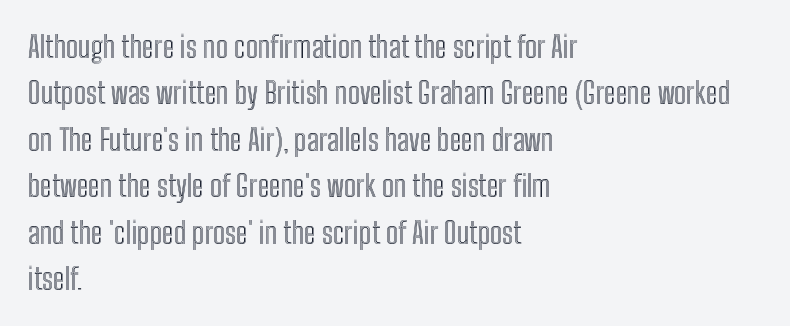
Q: Is the text italic (slanted)? A: No, it is upright.
Q: Is the text underlined? A: No.
Q: How is the paragraph aligned? A: Left-aligned.
Q: Is the spacing between letters normal or unusually wide? A: Normal.
Q: Is the spacing between lines tight, normal or loose? A: Normal.
Q: Width (condensed, normal, or wide)? A: Condensed.
Q: x-height? A: Medium.
Q: Monospaced? A: No.
